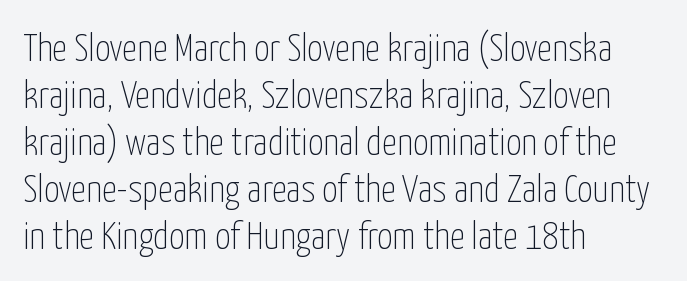
Q: Is the text bold? A: No.
Q: Is the text italic (slanted)? A: No, it is upright.
Q: Is the typeface a serif or a sans-serif typeface? A: Sans-serif.
Q: Is the text underlined? A: No.
Q: How is the paragraph aligned? A: Left-aligned.
Q: Is the spacing between letters normal or unusually wide? A: Normal.
Q: Width (condensed, normal, or wide)? A: Condensed.
Q: Stroke contrast? A: Low.
Q: x-height? A: Medium.
Q: Monospaced? A: No.
